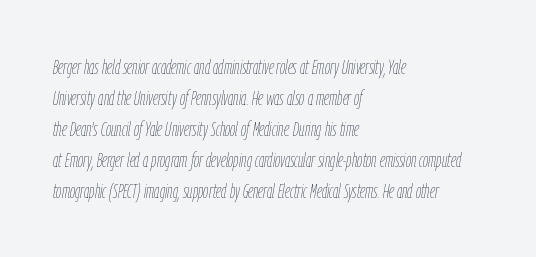
{"italic": "yes", "lean": "right", "slant_degrees": 9, "bold": "no", "underline": "no", "align": "left", "line_spacing": "normal", "line_spacing_ratio": 1.48, "letter_spacing": "normal", "letter_spacing_em": 0.0, "glyph_px": 21}
